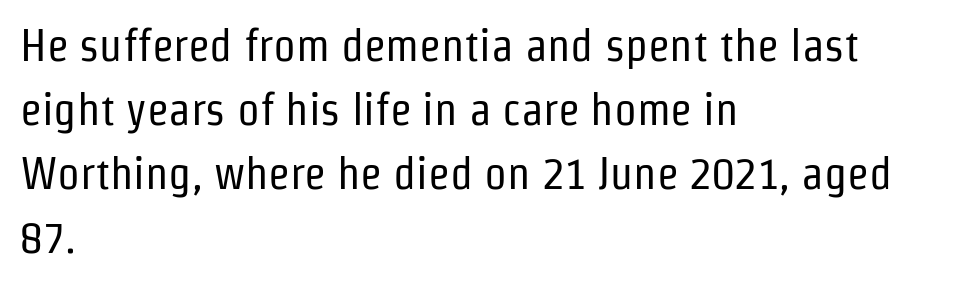
The image shows 45 px regular-weight, condensed sans-serif type, upright; set left-aligned, normal line spacing (1.42x), normal letter spacing, not underlined; low stroke contrast and a medium x-height.
